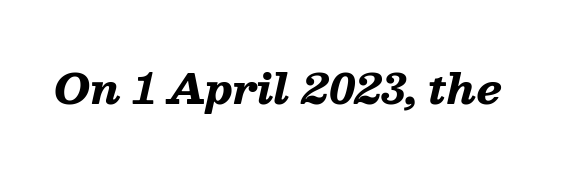
Q: Is the text bold? A: Yes.
Q: Is the text italic (slanted)? A: Yes, it leans right by about 13 degrees.
Q: Is the text underlined? A: No.
Q: Is the spacing between letters normal or unusually wide? A: Normal.
Q: Width (condensed, normal, or wide)? A: Wide.
Q: Stroke contrast? A: Low.
Q: x-height? A: Medium.
Q: Monospaced? A: No.
